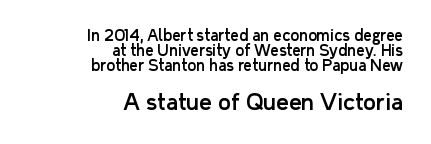
Q: Is the text italic (slanted)? A: No, it is upright.
Q: Is the text underlined? A: No.
Q: How is the paragraph aligned? A: Right-aligned.
Q: Is the spacing between letters normal or unusually wide? A: Normal.
Q: Is the spacing between lines tight, normal or loose? A: Tight.
Q: Which block of text is set in a larger size, the first (top) or the second (bottom)? A: The second (bottom) one.
